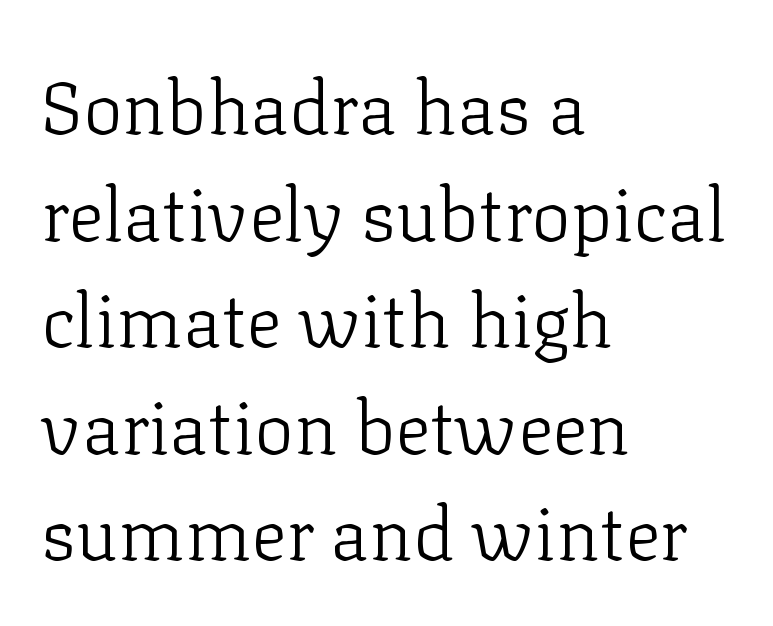
In terms of posture, this sample is upright. These glyphs show unthickened strokes, regular width or finer. The type is set solid horizontally, with unmodified tracking. The text was rendered using a seriffed face with decorative stroke endings.
